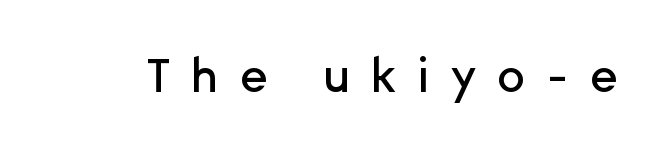
The rendering inserts visible extra space after every character. You can tell it's not italic because the verticals are truly vertical. Looks like regular typesetting: each glyph gets only the width it needs. Check the space under the baseline: it is left empty. Unlike a traditional serif, this face leaves its strokes unadorned.
